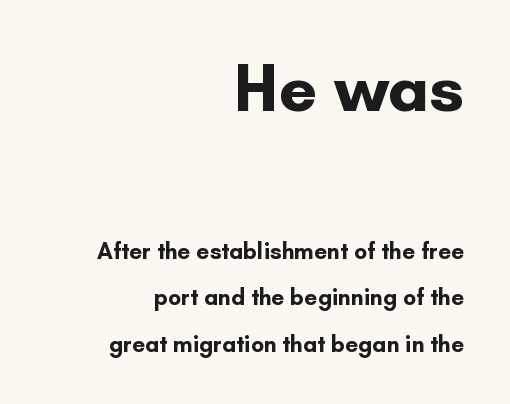
Q: Is the text bold? A: Yes.
Q: Is the text italic (slanted)? A: No, it is upright.
Q: Is the typeface a serif or a sans-serif typeface? A: Sans-serif.
Q: Is the text underlined? A: No.
Q: How is the paragraph aligned? A: Right-aligned.
Q: Is the spacing between letters normal or unusually wide? A: Normal.
Q: Is the spacing between lines tight, normal or loose? A: Loose.
Q: Which block of text is set in a larger size, the first (top) or the second (bottom)? A: The first (top) one.
Q: Width (condensed, normal, or wide)? A: Normal.
Q: Stroke contrast? A: Low.
Q: x-height? A: Small.
Q: Monospaced? A: No.
